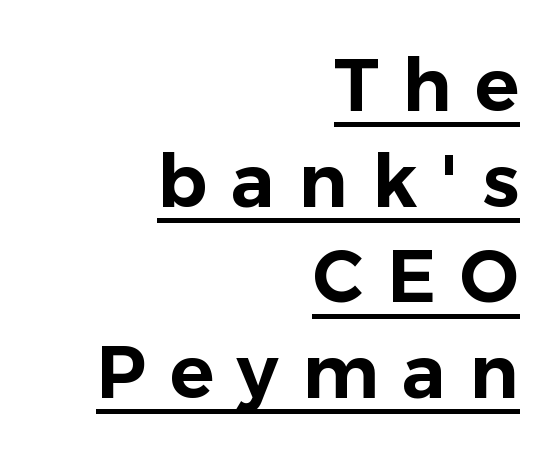
{"serif": "no", "italic": "no", "width": "normal", "stroke_contrast": "low", "x_height": "medium", "monospaced": "no", "underline": "yes", "align": "right", "line_spacing": "normal", "line_spacing_ratio": 1.31, "letter_spacing": "wide", "letter_spacing_em": 0.33, "glyph_px": 73}
